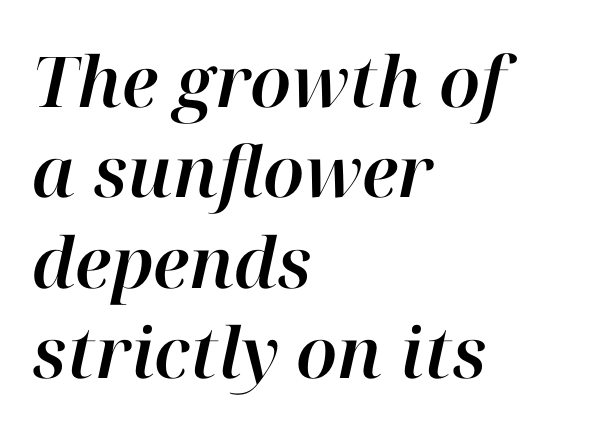
Short and long lines alike share a common starting point at left. Think of a printed novel: that variable character pitch is what you see here. Underline: absent. It's the slanting kind of type.
